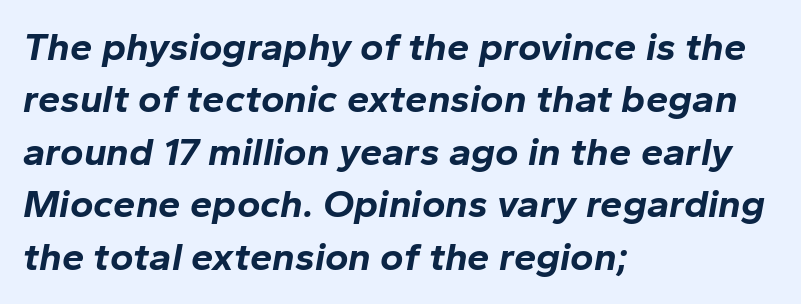
The image shows 40 px bold type, italic (leaning right); set left-aligned, normal line spacing (1.31x), normal letter spacing, not underlined; low stroke contrast and a medium x-height.
